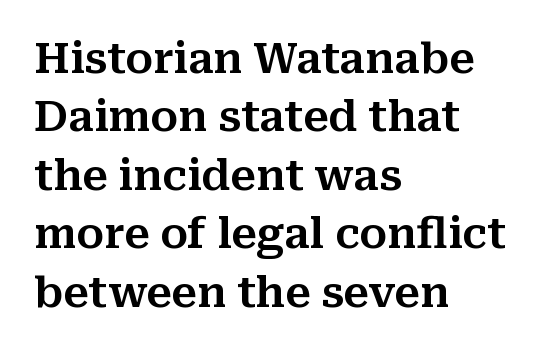
The image shows 42 px serif type, upright; set left-aligned, normal line spacing (1.39x), normal letter spacing, not underlined; medium stroke contrast and a medium x-height.
